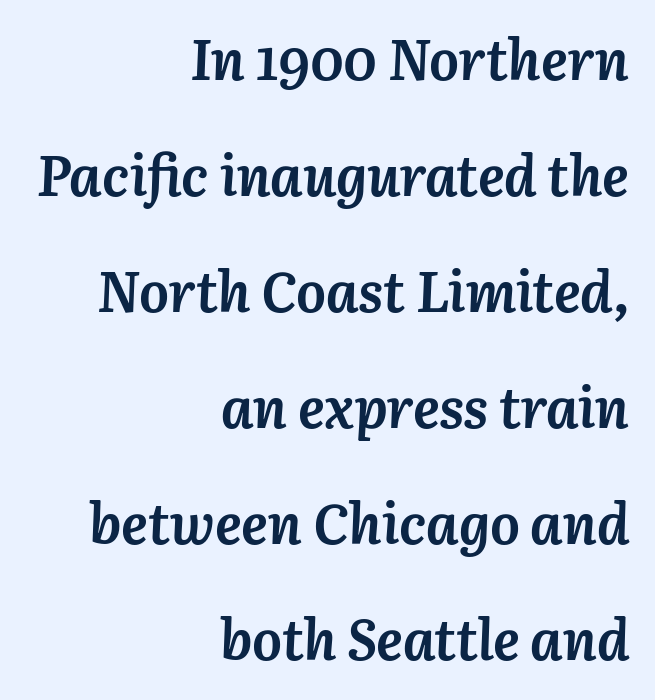
The image shows 56 px semibold type, italic (leaning right); set right-aligned, loose line spacing (2.07x), normal letter spacing, not underlined; medium stroke contrast and a medium x-height.
